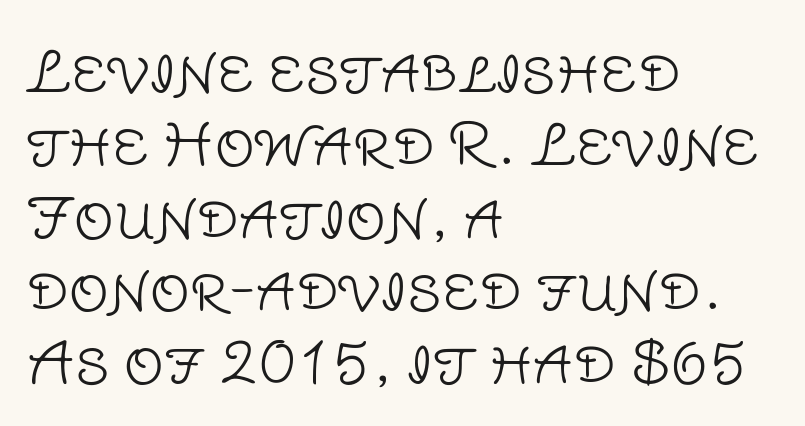
A typesetter would call this leading conventional body-copy spacing. Here the glyphs are tracked normally, forming tight word shapes. The passage shown is typed in a proportional face where columns would drift. I'd call this a sans setting — the letters go barefoot.
